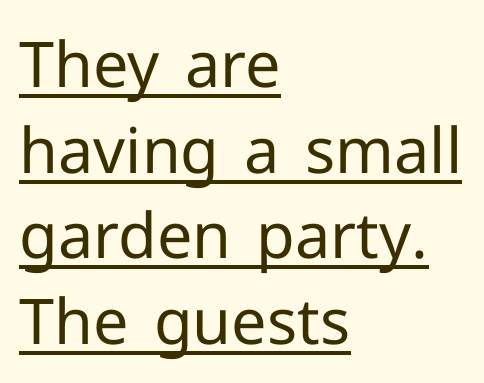
Q: Is the text bold? A: No.
Q: Is the text italic (slanted)? A: No, it is upright.
Q: Is the typeface a serif or a sans-serif typeface? A: Sans-serif.
Q: Is the text underlined? A: Yes.
Q: How is the paragraph aligned? A: Left-aligned.
Q: Is the spacing between letters normal or unusually wide? A: Normal.
Q: Is the spacing between lines tight, normal or loose? A: Normal.
Q: Width (condensed, normal, or wide)? A: Normal.
Q: Stroke contrast? A: Low.
Q: x-height? A: Medium.
Q: Monospaced? A: No.
